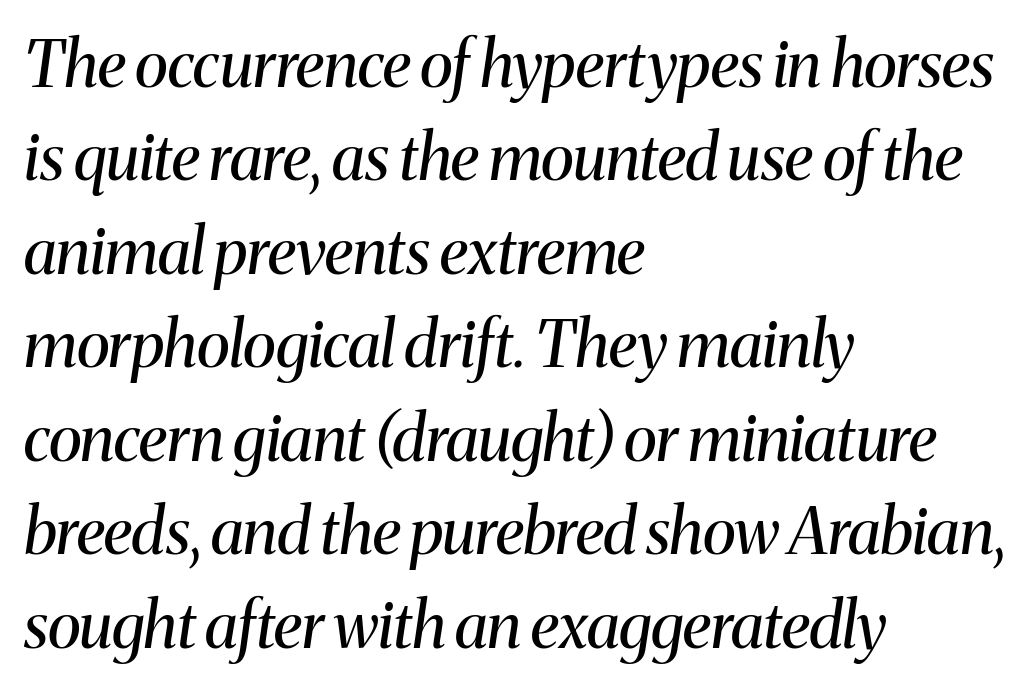
The image shows 64 px regular-weight serif type, italic (leaning right); set left-aligned, normal line spacing (1.46x), normal letter spacing, not underlined; medium stroke contrast and a medium x-height.
